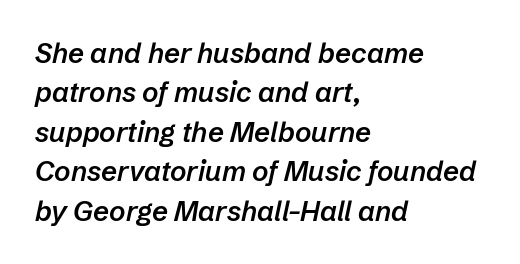
The image shows 28 px semibold type, italic (leaning right); set left-aligned, normal line spacing (1.41x), normal letter spacing, not underlined; low stroke contrast and a medium x-height.
